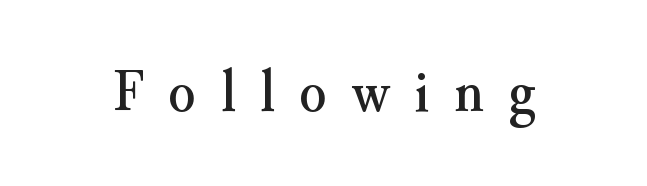
{"serif": "yes", "italic": "no", "width": "normal", "stroke_contrast": "medium", "x_height": "small", "monospaced": "no", "underline": "no", "letter_spacing": "wide", "letter_spacing_em": 0.41, "glyph_px": 61}
